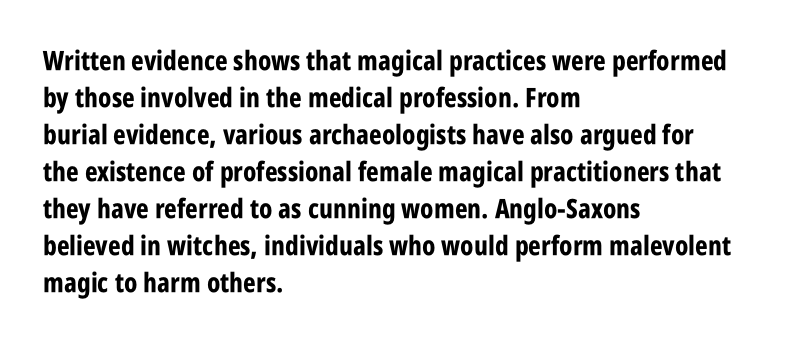
Every character sits straight up, as roman type does. Words appear dense and cohesive because spacing is normal. On the weight axis this lands at bold, roughly 700. In terms of leading, this rendering sits right in the middle.
